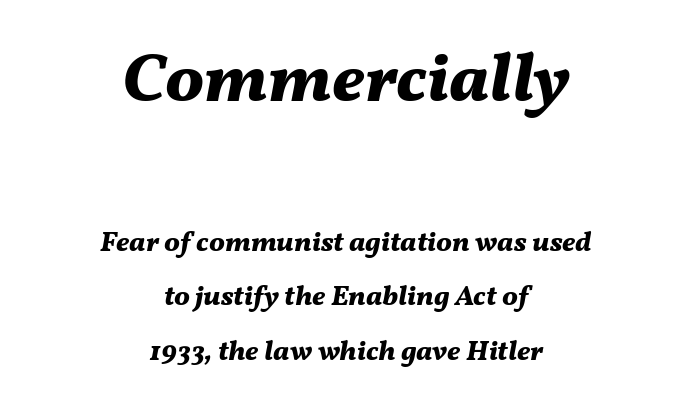
{"italic": "yes", "lean": "right", "slant_degrees": 11, "bold": "yes", "weight": "bold", "width": "normal", "stroke_contrast": "medium", "x_height": "medium", "monospaced": "no", "underline": "no", "align": "center", "line_spacing": "loose", "line_spacing_ratio": 1.94, "letter_spacing": "normal", "letter_spacing_em": 0.0, "larger_block": "first", "size_ratio": 2.46, "glyph_px": 69}
